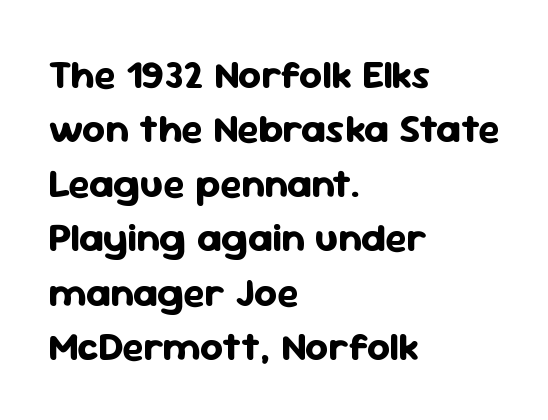
The paragraph has a hard left edge and a soft right edge. Here the glyphs are tracked normally, forming tight word shapes. Each letter keeps its own natural width here, so spacing adapts to shape. The typesetting leans heavy: a genuine bold. Does the type have serifs? No, each stem ends abruptly.
